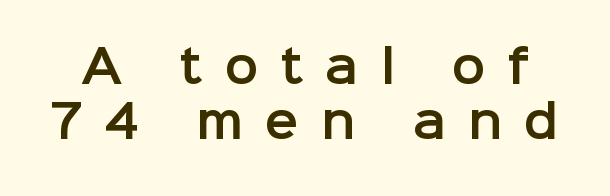
Q: Is the text italic (slanted)? A: No, it is upright.
Q: Is the typeface a serif or a sans-serif typeface? A: Sans-serif.
Q: Is the text underlined? A: No.
Q: Is the spacing between letters normal or unusually wide? A: Unusually wide.
Q: Width (condensed, normal, or wide)? A: Normal.
Q: Stroke contrast? A: Low.
Q: x-height? A: Medium.
Q: Monospaced? A: No.
